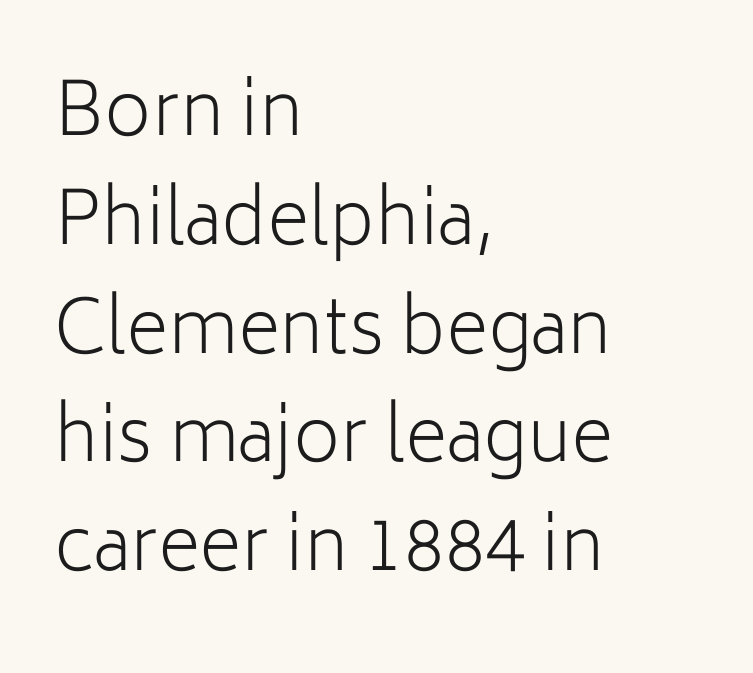
The font is comparable to plain body text, perhaps lighter. This sample uses an upright cut, with every glyph sitting square on the baseline. Summary of vertical rhythm: regular, with standard interline spacing. A typesetter would call this zero additional tracking. Plain, unruled lines of type. Looks like regular typesetting: each glyph gets only the width it needs.
